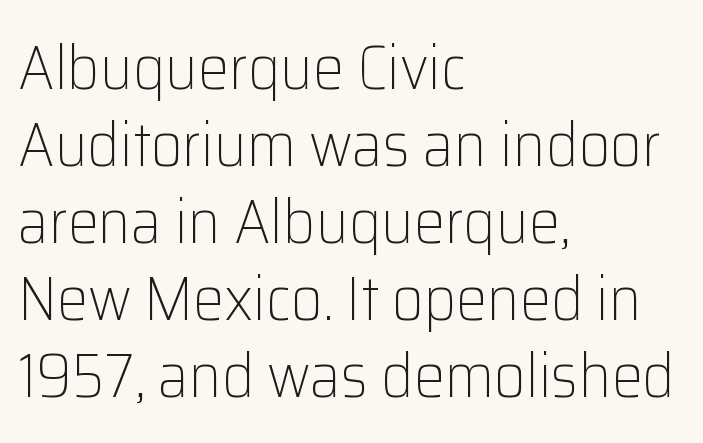
{"serif": "no", "italic": "no", "bold": "no", "weight": "light", "width": "normal", "stroke_contrast": "low", "x_height": "medium", "monospaced": "no", "underline": "no", "align": "left", "line_spacing_ratio": 1.24, "letter_spacing": "normal", "letter_spacing_em": 0.0, "glyph_px": 62}
